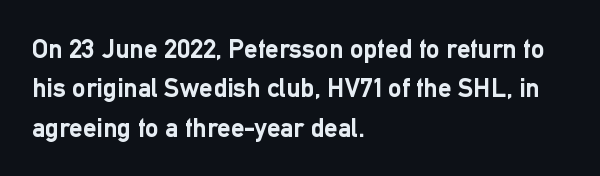
The line texture is even and compact thanks to regular tracking. Notice how the passage keeps a crisp vertical edge on the left only. Rendered with straight, roman letterforms. A bare baseline throughout the passage. One glance says typical: line gaps are just what's usual.
